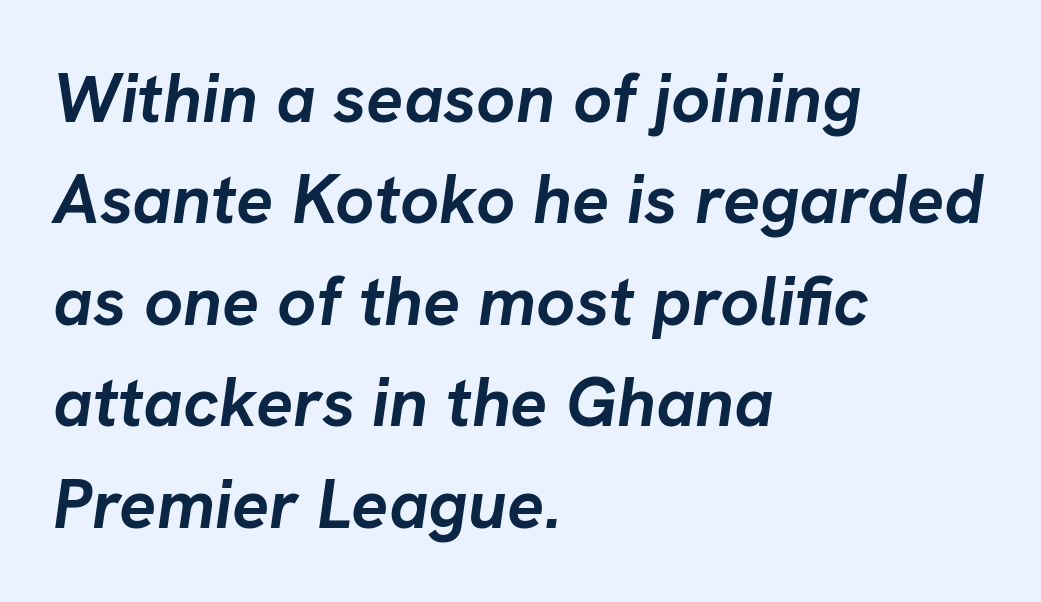
The image shows 69 px semibold type, italic (leaning right); set left-aligned, normal line spacing (1.47x), normal letter spacing, not underlined; low stroke contrast and a medium x-height.
